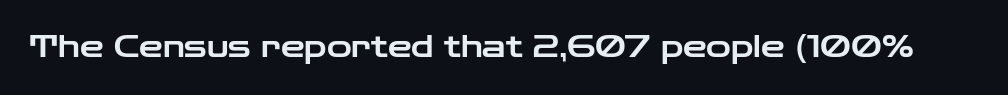
{"serif": "no", "italic": "no", "width": "wide", "stroke_contrast": "low", "x_height": "medium", "monospaced": "no", "underline": "no", "letter_spacing": "normal", "letter_spacing_em": 0.0, "glyph_px": 30}
